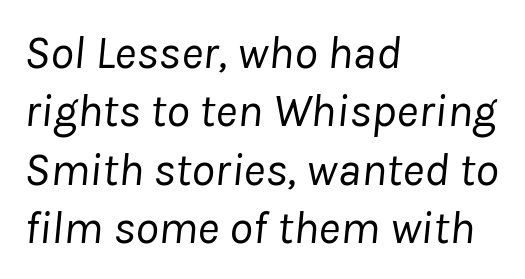
{"italic": "yes", "lean": "right", "slant_degrees": 8, "bold": "no", "weight": "regular", "width": "normal", "stroke_contrast": "low", "x_height": "medium", "monospaced": "no", "underline": "no", "align": "left", "line_spacing_ratio": 1.24, "letter_spacing": "normal", "letter_spacing_em": 0.0, "glyph_px": 47}
